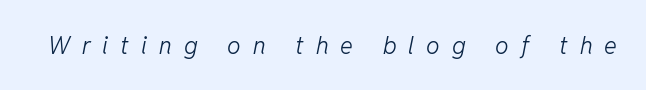
{"italic": "yes", "lean": "right", "slant_degrees": 11, "bold": "no", "underline": "no", "letter_spacing": "wide", "letter_spacing_em": 0.5, "glyph_px": 24}
